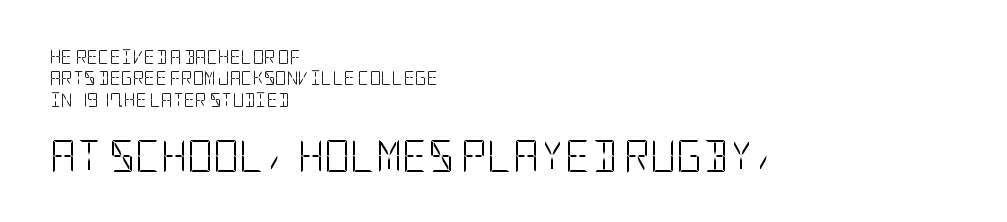
{"serif": "no", "italic": "no", "bold": "no", "weight": "light", "width": "condensed", "stroke_contrast": "low", "x_height": "large", "underline": "no", "align": "left", "line_spacing": "normal", "line_spacing_ratio": 1.53, "letter_spacing": "normal", "letter_spacing_em": 0.0, "larger_block": "second", "size_ratio": 2.29, "glyph_px": 32}
